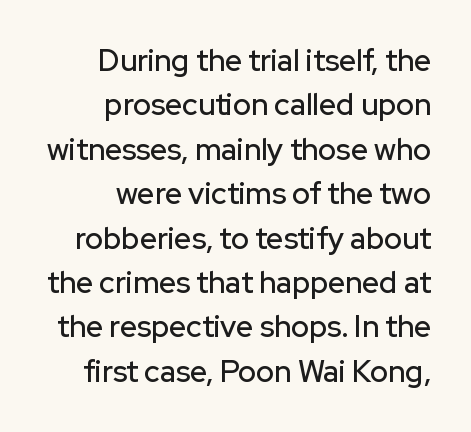
{"serif": "no", "italic": "no", "width": "normal", "stroke_contrast": "low", "x_height": "medium", "monospaced": "no", "underline": "no", "align": "right", "line_spacing": "normal", "line_spacing_ratio": 1.48, "letter_spacing": "normal", "letter_spacing_em": 0.0, "glyph_px": 30}
